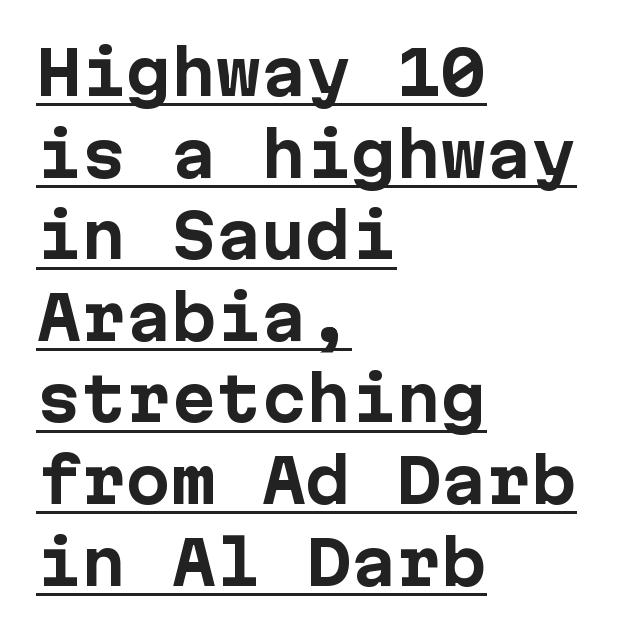
These lines sit exactly where default settings would place them. Does a line run under the words? Yes, clearly. Words appear dense and cohesive because spacing is normal. The font is running at its bold setting.
